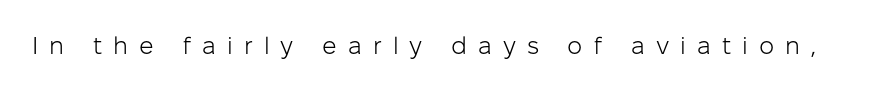
The font's upright variant was chosen for this text. The line texture is sparse and dotted thanks to wide tracking. Underlining? Definitely not there. The font is comparable to plain body text, perhaps lighter.
